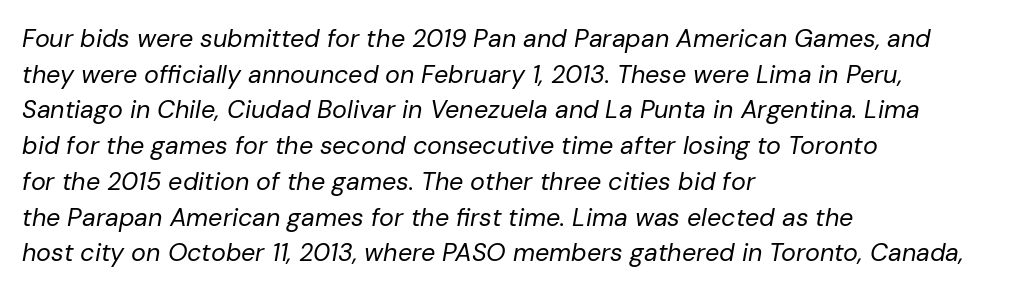
{"italic": "yes", "lean": "right", "slant_degrees": 10, "bold": "no", "underline": "no", "align": "left", "line_spacing": "normal", "line_spacing_ratio": 1.43, "letter_spacing": "normal", "letter_spacing_em": 0.0, "glyph_px": 25}
